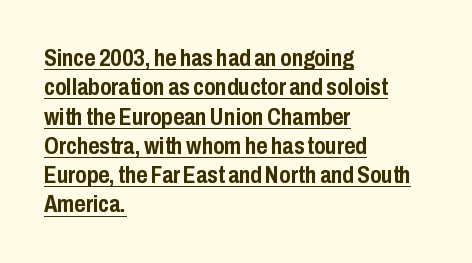
Q: Is the text bold? A: Yes.
Q: Is the text italic (slanted)? A: No, it is upright.
Q: Is the text underlined? A: Yes.
Q: How is the paragraph aligned? A: Left-aligned.
Q: Is the spacing between letters normal or unusually wide? A: Normal.
